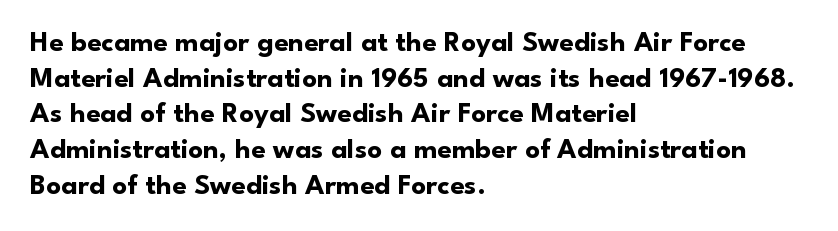
Q: Is the text bold? A: Yes.
Q: Is the text italic (slanted)? A: No, it is upright.
Q: Is the typeface a serif or a sans-serif typeface? A: Sans-serif.
Q: Is the text underlined? A: No.
Q: How is the paragraph aligned? A: Left-aligned.
Q: Is the spacing between letters normal or unusually wide? A: Normal.
Q: Width (condensed, normal, or wide)? A: Normal.
Q: Stroke contrast? A: Low.
Q: x-height? A: Small.
Q: Monospaced? A: No.
